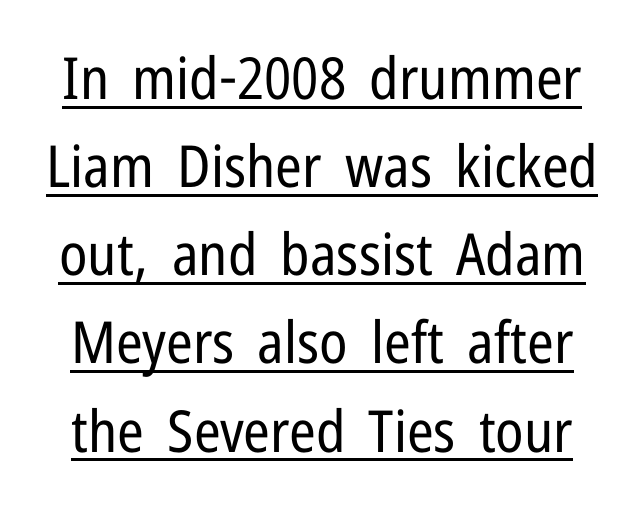
The font's upright variant was chosen for this text. The horizontal fit of the characters is conventional and even. Regular leading. You could not count columns in this text — the font is proportionally spaced. Stems here are at most as thick as an everyday book face. Unlike a traditional serif, this face leaves its strokes unadorned.
